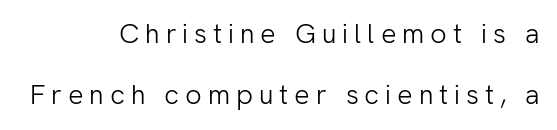
Unlike italic type, these characters show no tilt at all. Letters rest on an invisible, unmarked baseline. Notice the wide empty band between every row — that's loose leading. The letters look calm and open, with moderate or lighter stems. Horizontal alignment here is rightward, an uncommon choice for prose.
